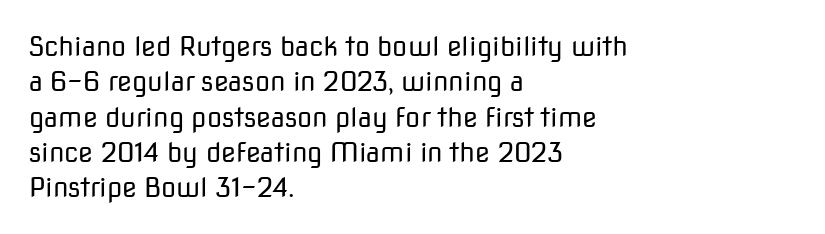
Q: Is the text bold? A: No.
Q: Is the text italic (slanted)? A: No, it is upright.
Q: Is the text underlined? A: No.
Q: How is the paragraph aligned? A: Left-aligned.
Q: Is the spacing between letters normal or unusually wide? A: Normal.
Q: Is the spacing between lines tight, normal or loose? A: Normal.
